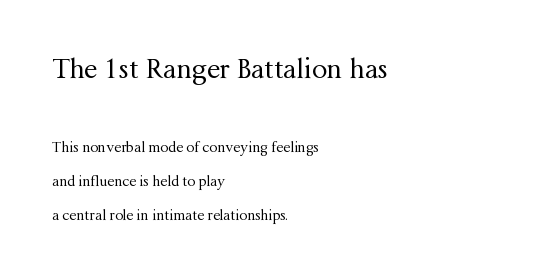
Q: Is the text bold? A: No.
Q: Is the text italic (slanted)? A: No, it is upright.
Q: Is the text underlined? A: No.
Q: How is the paragraph aligned? A: Left-aligned.
Q: Is the spacing between letters normal or unusually wide? A: Normal.
Q: Is the spacing between lines tight, normal or loose? A: Loose.
Q: Which block of text is set in a larger size, the first (top) or the second (bottom)? A: The first (top) one.
